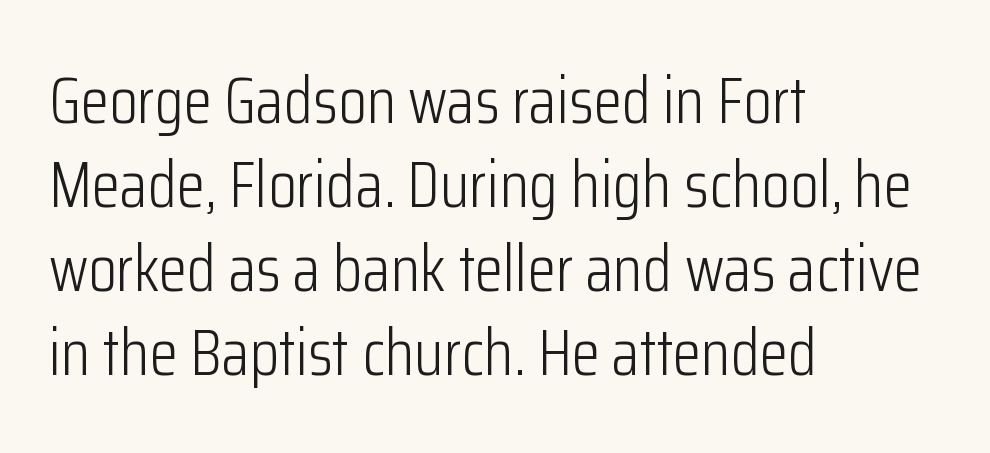
The image shows 65 px light, condensed sans-serif type, upright; set left-aligned, normal line spacing (1.29x), normal letter spacing, not underlined; low stroke contrast and a medium x-height.
